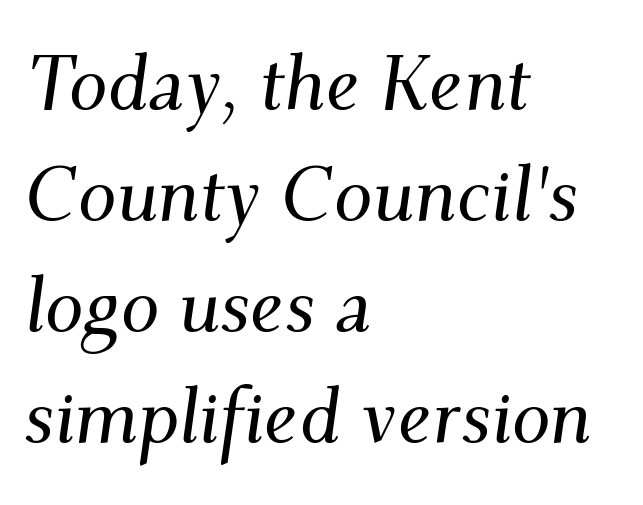
The image shows 77 px serif type, italic (leaning right); set left-aligned, normal line spacing (1.44x), normal letter spacing, not underlined; medium stroke contrast and a small x-height.
